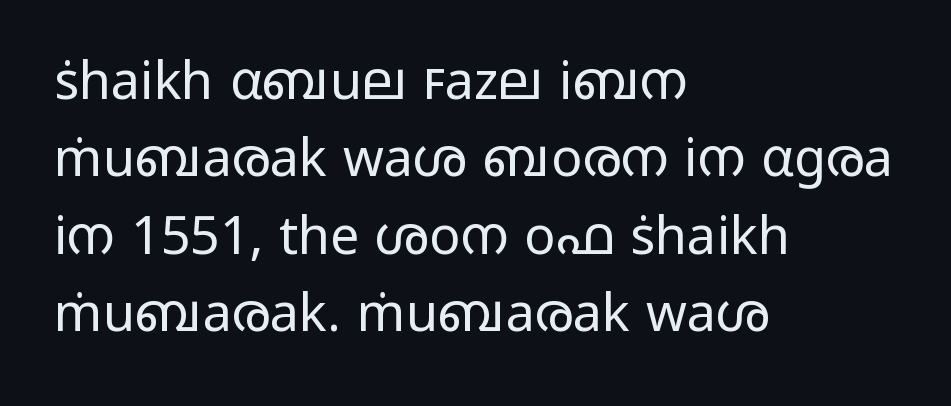
A normal amount of white space separates one row of letters from the next. Note: no serifs on the glyphs. No letter is thick-stroked: the sample isn't bold. Students, note that the glyphs here touch the page at normal intervals.
